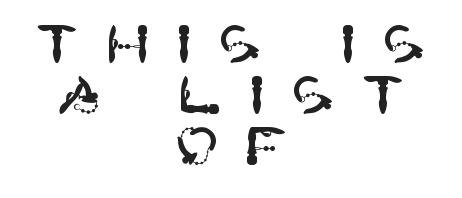
Q: Is the text italic (slanted)? A: No, it is upright.
Q: Is the typeface a serif or a sans-serif typeface? A: Sans-serif.
Q: Is the text underlined? A: No.
Q: How is the paragraph aligned? A: Centered.
Q: Is the spacing between letters normal or unusually wide? A: Unusually wide.
Q: Is the spacing between lines tight, normal or loose? A: Tight.
Q: Width (condensed, normal, or wide)? A: Normal.
Q: Stroke contrast? A: High.
Q: x-height? A: Large.
